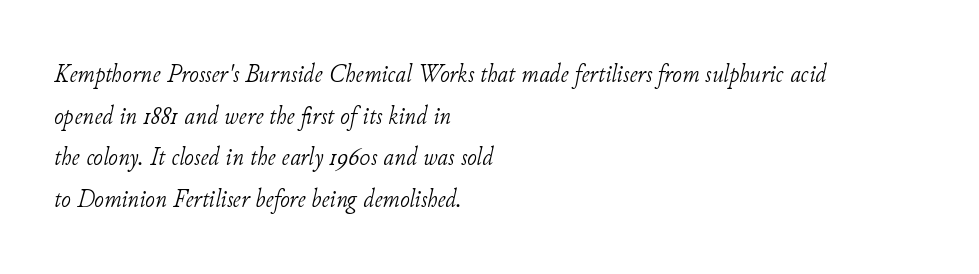
Q: Is the text bold? A: No.
Q: Is the text italic (slanted)? A: Yes, it leans right by about 11 degrees.
Q: Is the text underlined? A: No.
Q: How is the paragraph aligned? A: Left-aligned.
Q: Is the spacing between letters normal or unusually wide? A: Normal.
Q: Is the spacing between lines tight, normal or loose? A: Normal.
